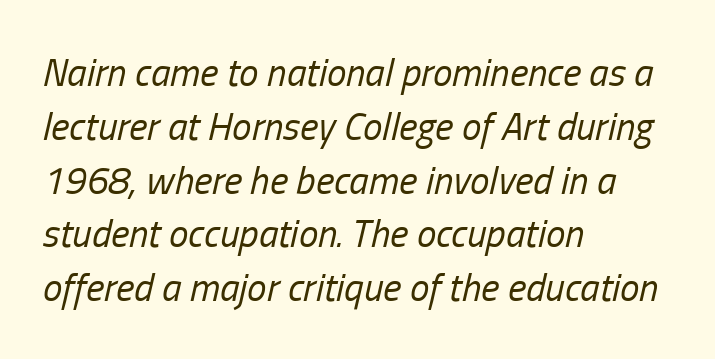
The letters are slanted; this is an italic face. Proportional: the letters do not fall into vertical columns. A clean baseline with only descenders dipping below it. Whoever set this chose a conventional vertical rhythm.
